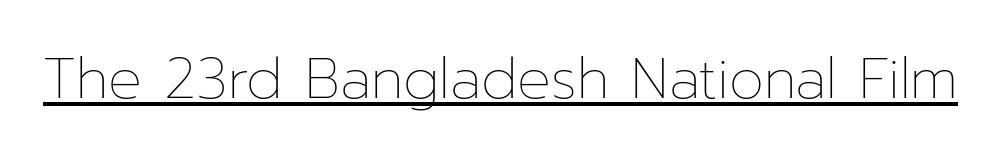
The face used here appears with an underline applied. Default kerning and tracking; the words read as compact shapes. The letterforms sit at book weight or below. You could not count columns in this text — the font is proportionally spaced. Posture: straight, roman, zero tilt.
